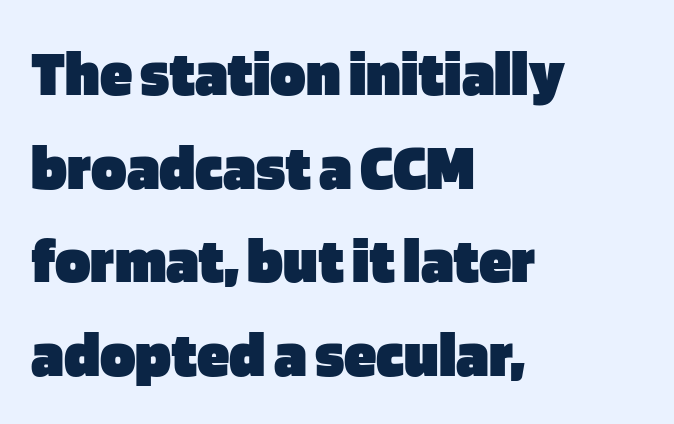
What stands out about the letter spacing? Nothing — it is the standard amount. You could not count columns in this text — the font is proportionally spaced. What kind of face is this? One without serifs — a sans. The space beneath each line is pristine and unruled. Typesetter's note: full bold, strokes at maximum text heaviness.
